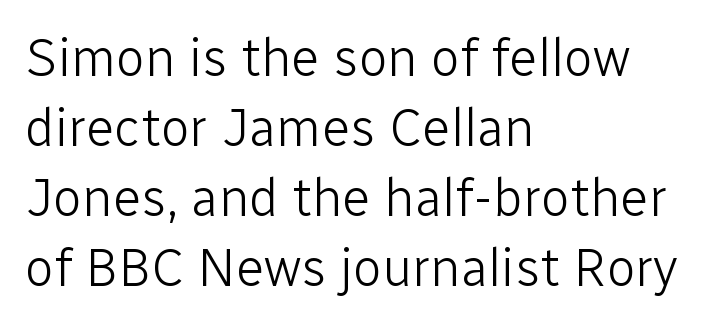
{"serif": "no", "italic": "no", "bold": "no", "weight": "light", "width": "normal", "stroke_contrast": "low", "x_height": "medium", "monospaced": "no", "underline": "no", "align": "left", "line_spacing": "normal", "line_spacing_ratio": 1.32, "letter_spacing": "normal", "letter_spacing_em": 0.0, "glyph_px": 53}
